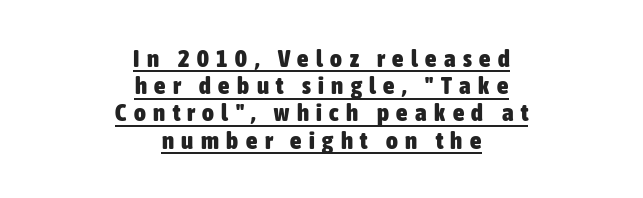
Italic? Not at all — the glyphs are vertical. Does extra space separate the letters? Yes, quite a lot of it. The rendering uses a small line-height, squeezing the rows. Like a heading marked for emphasis, these lines bear an underscore. Neither beginnings nor endings align; midpoints do.
